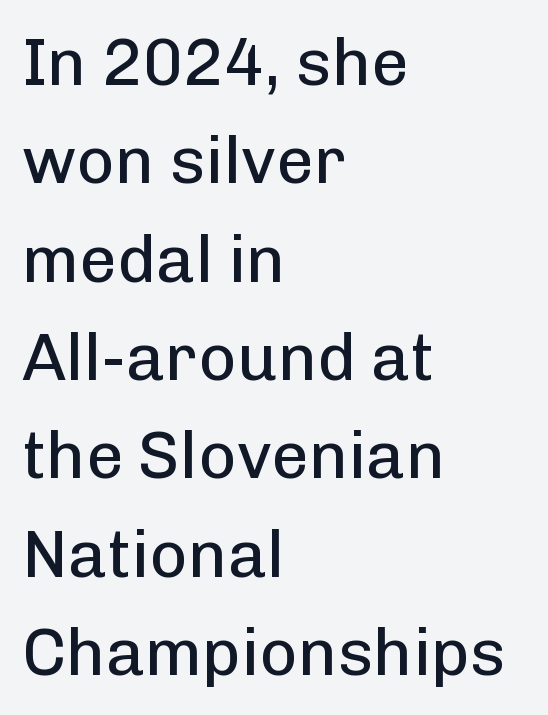
The image shows 66 px regular-weight sans-serif type, upright; set left-aligned, normal line spacing (1.49x), normal letter spacing, not underlined; low stroke contrast and a medium x-height.
